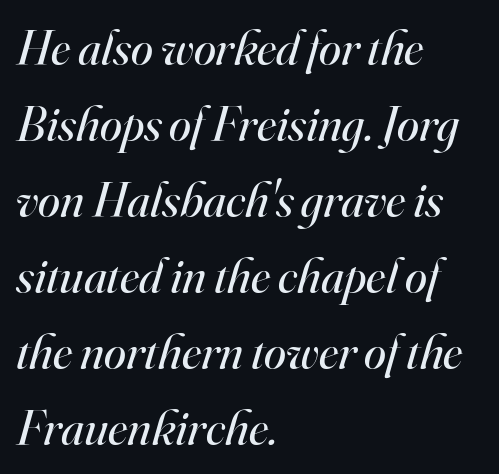
Q: Is the text bold? A: No.
Q: Is the text italic (slanted)? A: Yes, it leans right by about 16 degrees.
Q: Is the typeface a serif or a sans-serif typeface? A: Serif.
Q: Is the text underlined? A: No.
Q: How is the paragraph aligned? A: Left-aligned.
Q: Is the spacing between letters normal or unusually wide? A: Normal.
Q: Is the spacing between lines tight, normal or loose? A: Normal.
Q: Width (condensed, normal, or wide)? A: Normal.
Q: Stroke contrast? A: High.
Q: x-height? A: Small.
Q: Monospaced? A: No.
